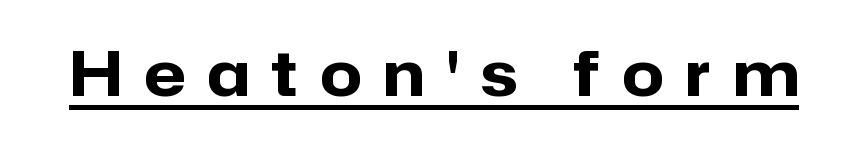
The image shows 61 px heavy sans-serif type, upright; set unusually wide letter spacing (+0.36 em), underlined; low stroke contrast and a medium x-height.
